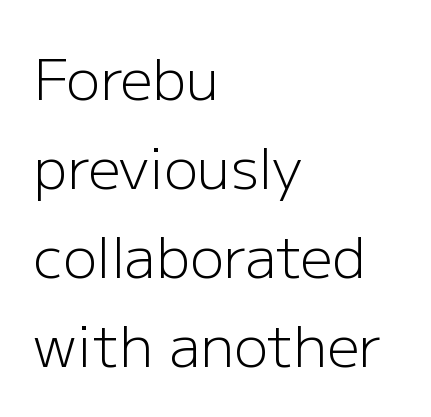
Q: Is the text bold? A: No.
Q: Is the text italic (slanted)? A: No, it is upright.
Q: Is the typeface a serif or a sans-serif typeface? A: Sans-serif.
Q: Is the text underlined? A: No.
Q: How is the paragraph aligned? A: Left-aligned.
Q: Is the spacing between letters normal or unusually wide? A: Normal.
Q: Is the spacing between lines tight, normal or loose? A: Normal.
Q: Width (condensed, normal, or wide)? A: Normal.
Q: Stroke contrast? A: Low.
Q: x-height? A: Medium.
Q: Monospaced? A: No.
